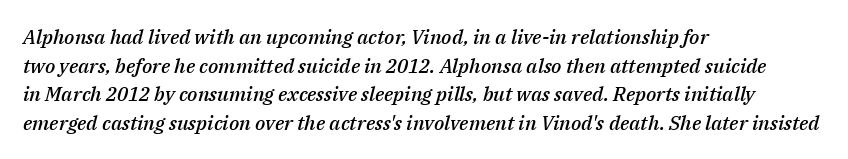
The image shows 20 px text type, italic (leaning right); set left-aligned, normal line spacing (1.43x), normal letter spacing, not underlined.
